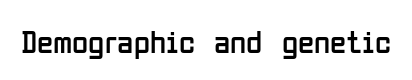
{"serif": "no", "italic": "no", "bold": "no", "weight": "regular", "width": "condensed", "stroke_contrast": "low", "x_height": "medium", "monospaced": "no", "underline": "no", "letter_spacing": "normal", "letter_spacing_em": 0.0, "glyph_px": 33}
